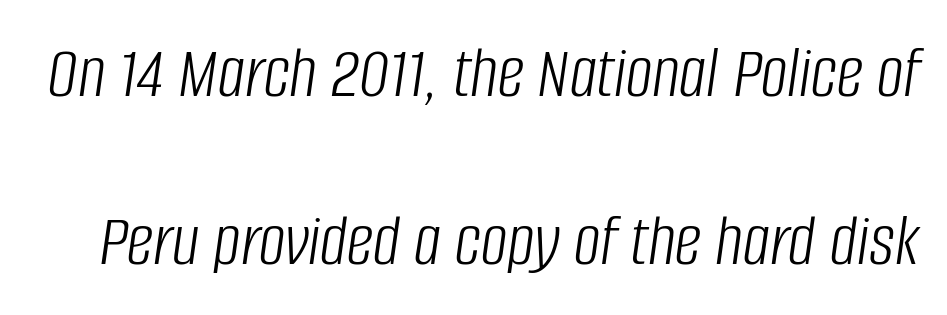
The image shows 75 px light, condensed type, italic (leaning right); set loose line spacing (2.24x), normal letter spacing, not underlined; low stroke contrast and a large x-height.
